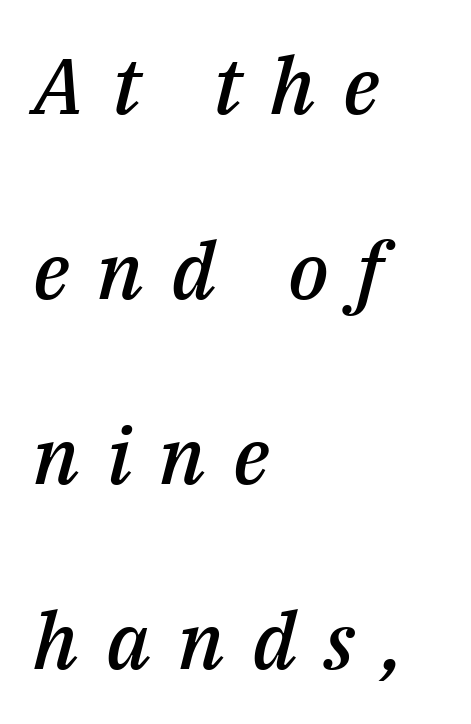
There's an unmistakable incline to the writing here. Beneath every word, the page is bare. Compared with typical paragraphs, the rows here are farther apart. In CSS terms this would be text-align: left.
